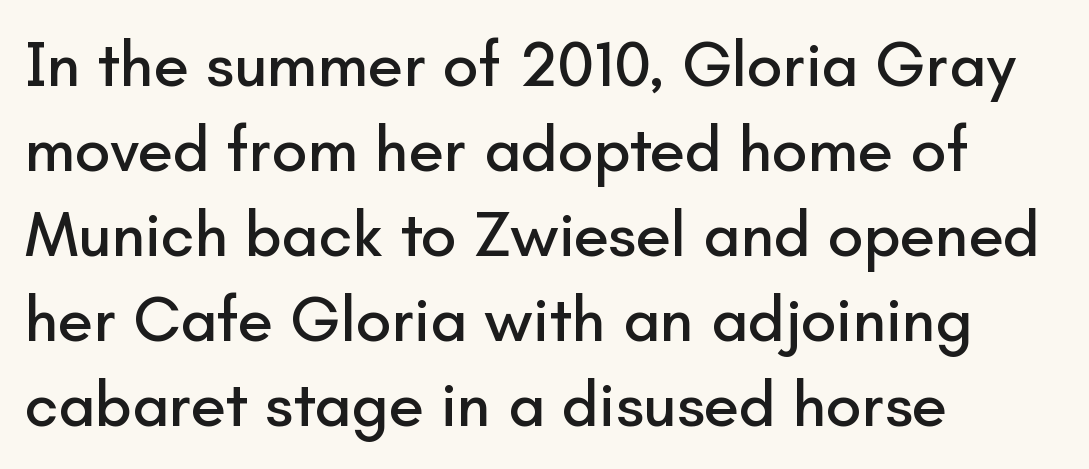
The image shows 64 px sans-serif type, upright; set left-aligned, normal line spacing (1.33x), normal letter spacing, not underlined; low stroke contrast and a small x-height.
